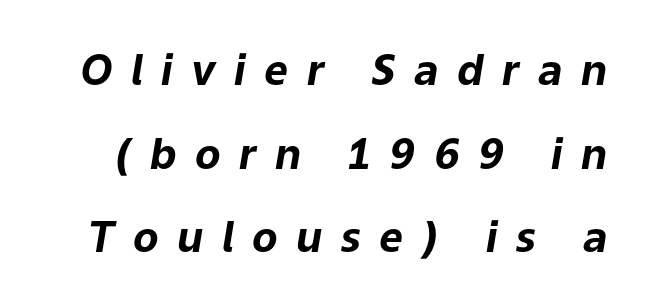
Q: Is the text bold? A: Yes.
Q: Is the text italic (slanted)? A: Yes, it leans right by about 9 degrees.
Q: Is the text underlined? A: No.
Q: Is the spacing between letters normal or unusually wide? A: Unusually wide.
Q: Is the spacing between lines tight, normal or loose? A: Loose.
Q: Width (condensed, normal, or wide)? A: Normal.
Q: Stroke contrast? A: Low.
Q: x-height? A: Medium.
Q: Monospaced? A: No.
